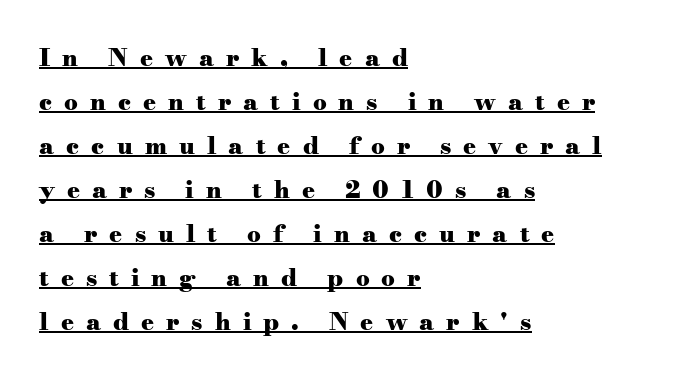
The face used here is rendered with a markedly widened letterfit. The face used here has the dense, thick strokes of a bold. The letters stand upright; this is a roman face. Typeset ragged right — the left edge is the straight one. The lettering is marked with a stroke running underneath it.
